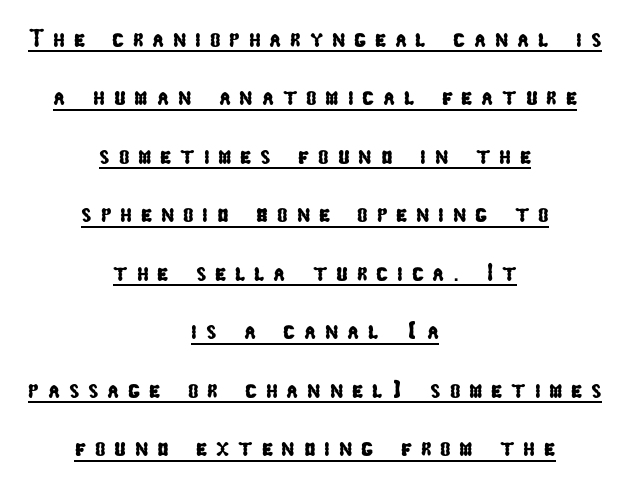
{"underline": "yes", "align": "center", "line_spacing": "loose", "line_spacing_ratio": 2.34, "letter_spacing": "wide", "letter_spacing_em": 0.35, "glyph_px": 25}
